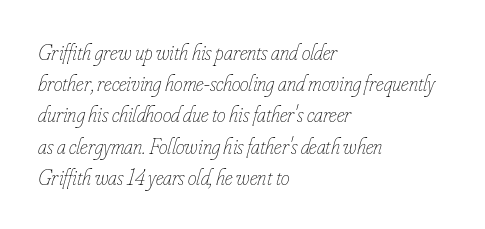
{"italic": "yes", "lean": "right", "slant_degrees": 16, "bold": "no", "underline": "no", "align": "left", "line_spacing": "normal", "line_spacing_ratio": 1.42, "letter_spacing": "normal", "letter_spacing_em": 0.0, "glyph_px": 22}
